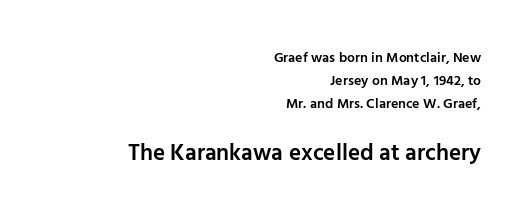
The image shows 23 px text type, upright; set right-aligned, normal line spacing (1.66x), normal letter spacing, not underlined; the second (bottom) block is 1.64x larger.
